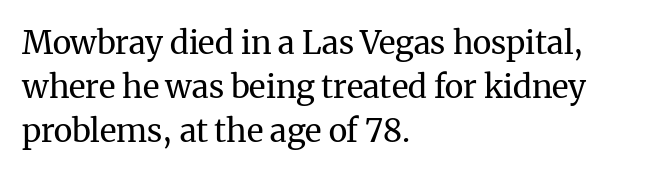
Q: Is the text bold? A: No.
Q: Is the text italic (slanted)? A: No, it is upright.
Q: Is the typeface a serif or a sans-serif typeface? A: Serif.
Q: Is the text underlined? A: No.
Q: How is the paragraph aligned? A: Left-aligned.
Q: Is the spacing between letters normal or unusually wide? A: Normal.
Q: Is the spacing between lines tight, normal or loose? A: Normal.
Q: Width (condensed, normal, or wide)? A: Normal.
Q: Stroke contrast? A: Medium.
Q: x-height? A: Medium.
Q: Monospaced? A: No.
